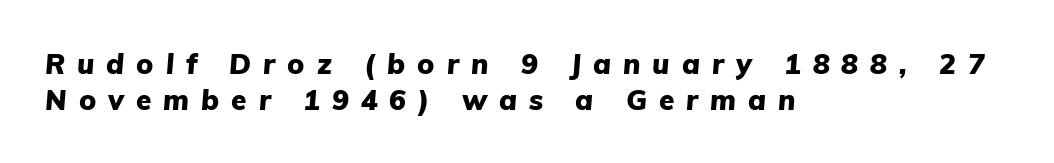
Q: Is the text bold? A: Yes.
Q: Is the text italic (slanted)? A: Yes, it leans right by about 5 degrees.
Q: Is the text underlined? A: No.
Q: How is the paragraph aligned? A: Left-aligned.
Q: Is the spacing between letters normal or unusually wide? A: Unusually wide.
Q: Is the spacing between lines tight, normal or loose? A: Normal.
Q: Width (condensed, normal, or wide)? A: Normal.
Q: Stroke contrast? A: Low.
Q: x-height? A: Medium.
Q: Monospaced? A: No.
